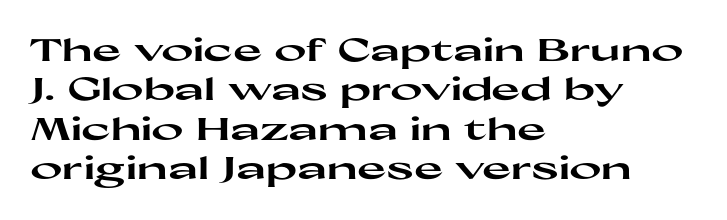
Is there much room between lines? A standard amount, neither cramped nor airy. Note the varied advance widths — an 'i' is clearly narrower than an 'm'. Descender tails drop into unmarked territory. Honestly, the letter spacing is just normal — you wouldn't notice it.
